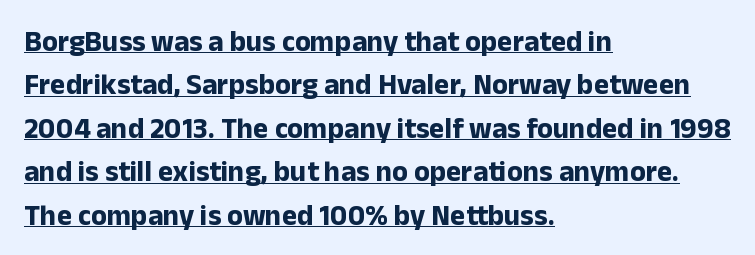
{"serif": "no", "italic": "no", "bold": "yes", "weight": "bold", "width": "normal", "stroke_contrast": "low", "x_height": "medium", "monospaced": "no", "underline": "yes", "align": "left", "line_spacing": "normal", "line_spacing_ratio": 1.5, "letter_spacing": "normal", "letter_spacing_em": 0.0, "glyph_px": 29}
